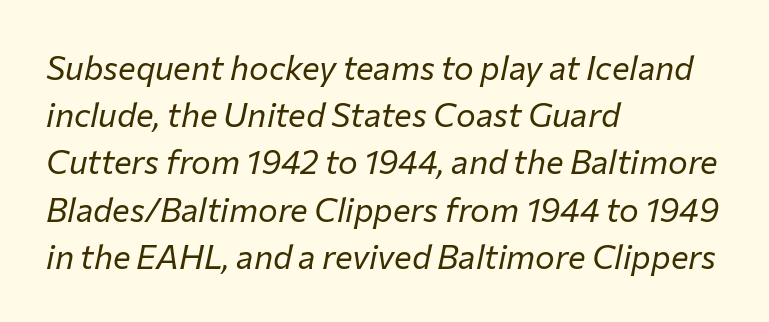
Q: Is the text bold? A: No.
Q: Is the text italic (slanted)? A: Yes, it leans right by about 12 degrees.
Q: Is the text underlined? A: No.
Q: How is the paragraph aligned? A: Left-aligned.
Q: Is the spacing between letters normal or unusually wide? A: Normal.
Q: Is the spacing between lines tight, normal or loose? A: Normal.
Q: Width (condensed, normal, or wide)? A: Normal.
Q: Stroke contrast? A: Low.
Q: x-height? A: Medium.
Q: Monospaced? A: No.
